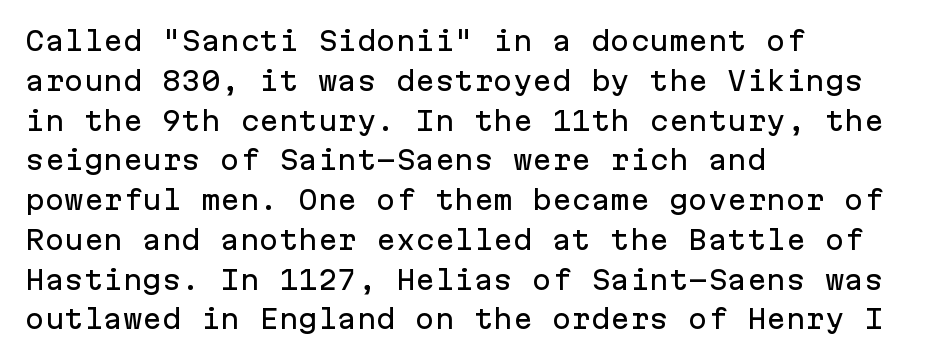
Q: Is the text italic (slanted)? A: No, it is upright.
Q: Is the text underlined? A: No.
Q: How is the paragraph aligned? A: Left-aligned.
Q: Is the spacing between letters normal or unusually wide? A: Normal.
Q: Is the spacing between lines tight, normal or loose? A: Normal.
